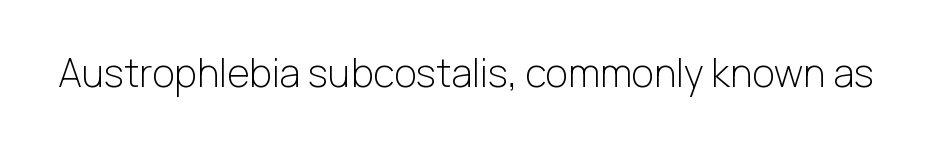
{"serif": "no", "italic": "no", "bold": "no", "weight": "light", "width": "normal", "stroke_contrast": "low", "x_height": "medium", "monospaced": "no", "underline": "no", "letter_spacing": "normal", "letter_spacing_em": 0.0, "glyph_px": 39}
